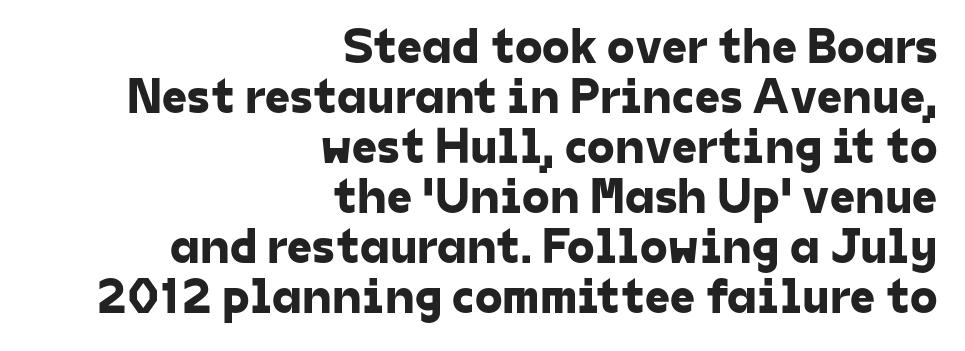
The image shows 50 px sans-serif type; set right-aligned, tight line spacing (1.0x), normal letter spacing, not underlined; low stroke contrast and a medium x-height.
